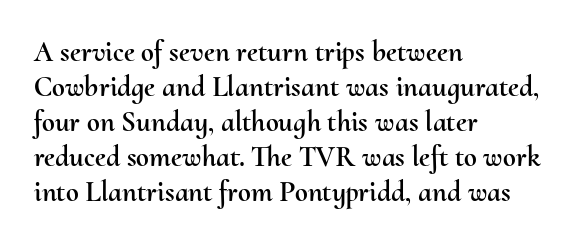
Is this a fixed-width face? No — the glyphs have proportional, varying widths. The text block is weighted toward the left margin, trailing off unevenly rightward. Italic: no, the glyphs are upright roman. The zone under the glyphs is completely vacant.
